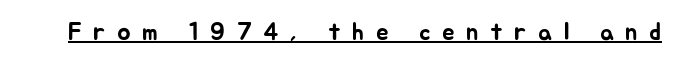
Notice how the stems are strictly vertical — no italics here. The letterforms stand isolated, each surrounded by extra space. Caption: lettering with a line underneath.
